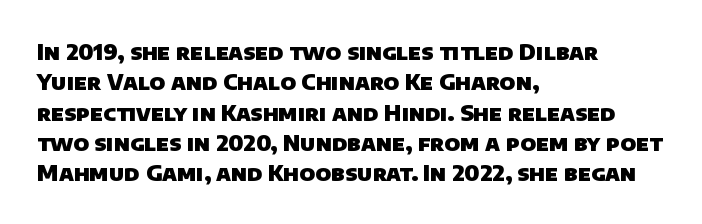
The typesetting leans heavy: a genuine bold. These lines keep a tight, regular rhythm from letter to letter. Regarding leading, the lines here are spaced in the standard way. Each line starts at the same left margin while the right side varies. Any mark beneath the type? The region is blank.
